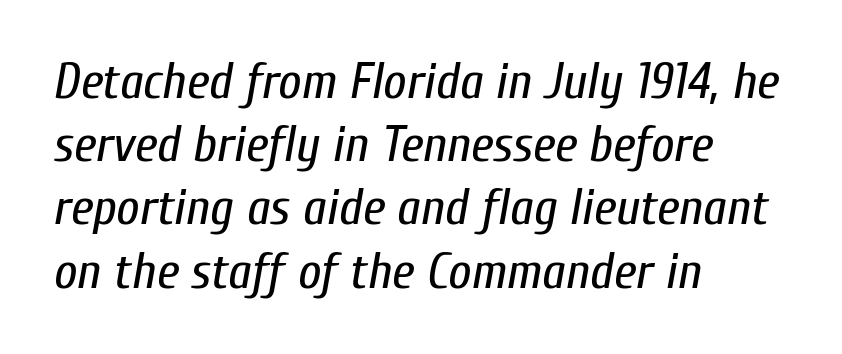
The whole block is typeset with a tilt. The letters advance in unequal steps, a hallmark of proportional type. The tracking reads as untouched default to a designer's eye. Is the block centered? No — it sits flush against the left margin.
